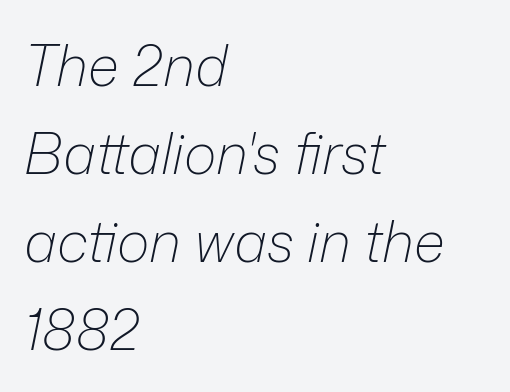
Unbolded letterforms with no extra heft. The tracking reads as untouched default to a designer's eye. Compared with a centered layout, this one pins lines to the left instead. The passage shown stacks its lines at a standard gap. Varying glyph widths throughout — classic text-font behaviour. Plain, unruled lines of type.
